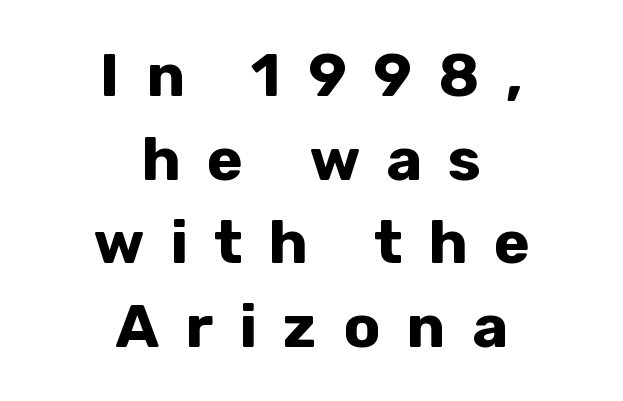
The image shows 61 px bold sans-serif type, upright; set centered, normal line spacing (1.37x), unusually wide letter spacing (+0.43 em), not underlined; low stroke contrast and a medium x-height.
